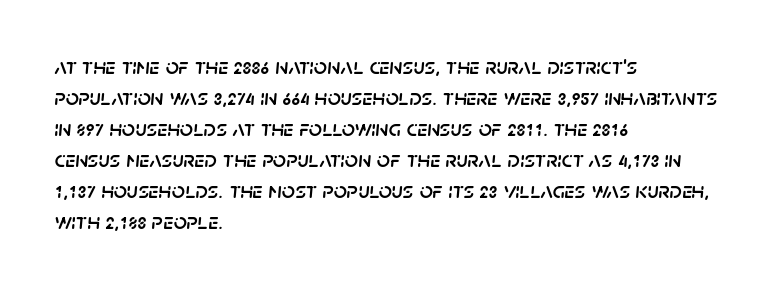
The rendering anchors every line to the left-hand side. This rendering leaves character spacing at its baseline value. Interline gaps are of average width in this sample. Clear beneath every line of the passage.
